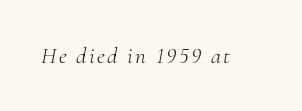
Q: Is the text bold? A: No.
Q: Is the text italic (slanted)? A: Yes, it leans right by about 10 degrees.
Q: Is the text underlined? A: No.
